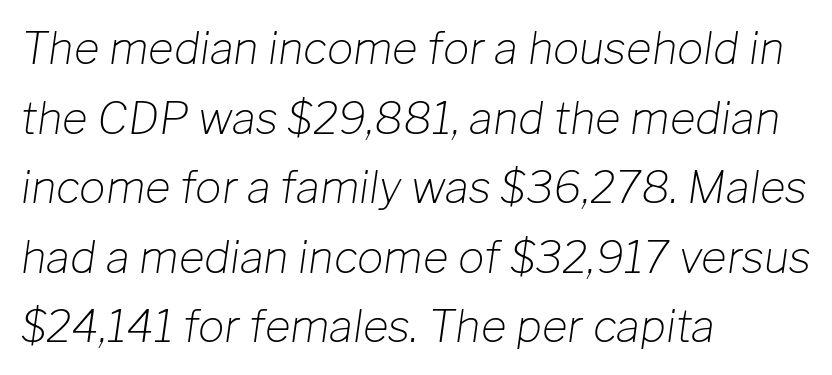
{"italic": "yes", "lean": "right", "slant_degrees": 8, "bold": "no", "weight": "light", "width": "normal", "stroke_contrast": "low", "x_height": "medium", "monospaced": "no", "underline": "no", "align": "left", "line_spacing": "normal", "line_spacing_ratio": 1.58, "letter_spacing": "normal", "letter_spacing_em": 0.0, "glyph_px": 44}
